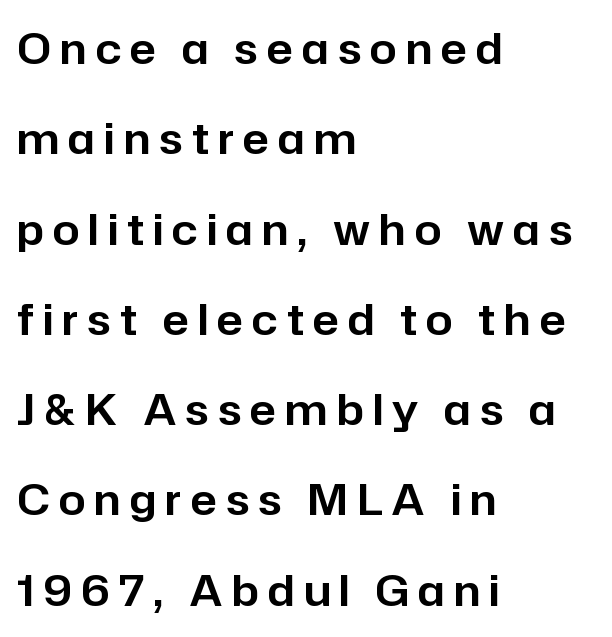
Clear beneath every line of the passage. When letters stand straight like this, we call the style roman or upright. Inter-character spacing is expanded well beyond the font's built-in metrics. A sans-serif font was chosen for this passage. These lines are set flush left with a ragged right edge.
